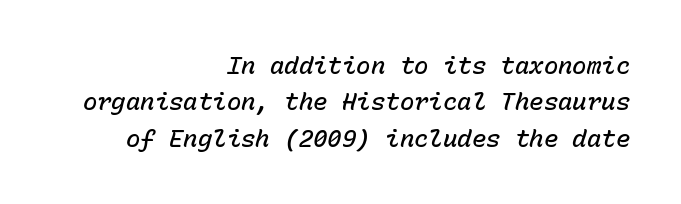
The image shows 24 px text type, italic (leaning right); set right-aligned, normal line spacing (1.52x), normal letter spacing, not underlined.
